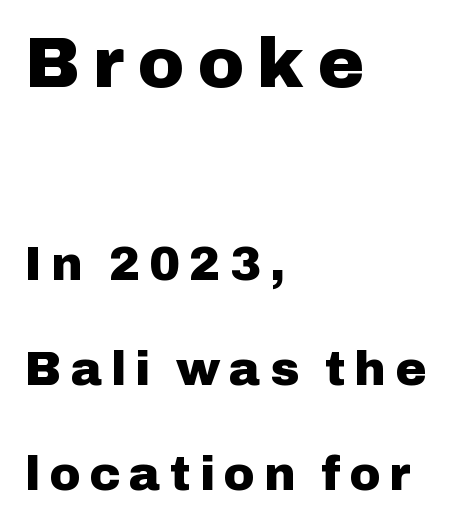
Q: Is the text bold? A: Yes.
Q: Is the text italic (slanted)? A: No, it is upright.
Q: Is the typeface a serif or a sans-serif typeface? A: Sans-serif.
Q: Is the text underlined? A: No.
Q: How is the paragraph aligned? A: Left-aligned.
Q: Is the spacing between lines tight, normal or loose? A: Loose.
Q: Which block of text is set in a larger size, the first (top) or the second (bottom)? A: The first (top) one.
Q: Width (condensed, normal, or wide)? A: Normal.
Q: Stroke contrast? A: Low.
Q: x-height? A: Medium.
Q: Monospaced? A: No.
